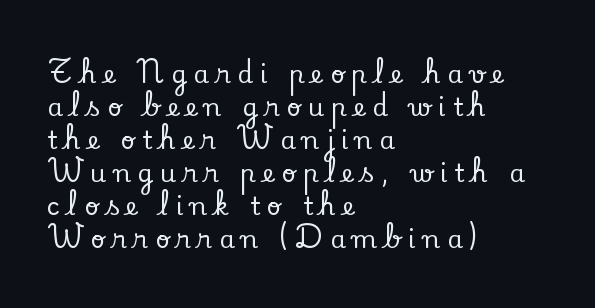
The letterforms stand isolated, each surrounded by extra space. Quick note: not italic, upright. Nobody drew a line under any word here. Left-aligned paragraph, ragged on the right. The block of text has a typical density, with ordinary space between rows.
